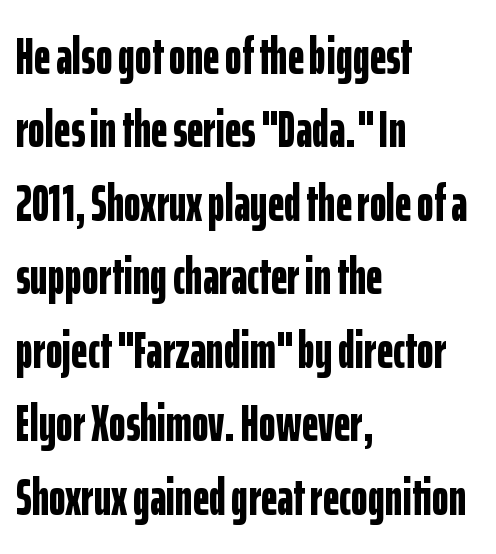
{"serif": "no", "italic": "no", "bold": "yes", "weight": "bold", "width": "condensed", "stroke_contrast": "low", "x_height": "medium", "monospaced": "no", "underline": "no", "align": "left", "line_spacing": "normal", "line_spacing_ratio": 1.44, "letter_spacing": "normal", "letter_spacing_em": 0.0, "glyph_px": 51}
